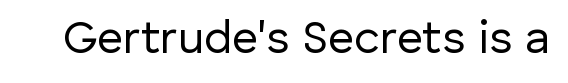
{"serif": "no", "italic": "no", "bold": "no", "weight": "regular", "width": "normal", "stroke_contrast": "low", "x_height": "medium", "monospaced": "no", "underline": "no", "letter_spacing": "normal", "letter_spacing_em": 0.0, "glyph_px": 46}
